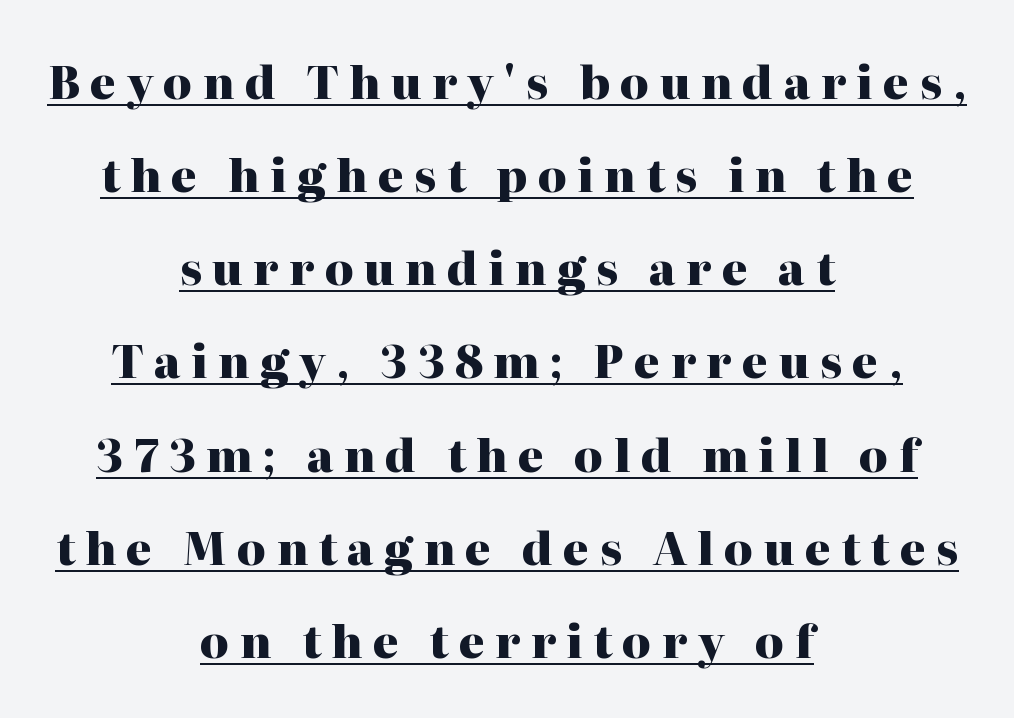
To sum up the face: it has serifs. Here the designer chose a conventional face with non-uniform glyph widths. The sample's only ornament is a line tracing under the words. A centered setting, common on invitations and titles, is used for this passage. When letters stand straight like this, we call the style roman or upright.
